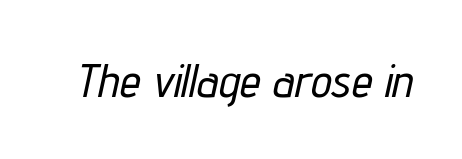
Q: Is the text italic (slanted)? A: Yes, it leans right by about 12 degrees.
Q: Is the text underlined? A: No.
Q: Is the spacing between letters normal or unusually wide? A: Normal.
Q: Width (condensed, normal, or wide)? A: Condensed.
Q: Stroke contrast? A: Low.
Q: x-height? A: Medium.
Q: Monospaced? A: No.
